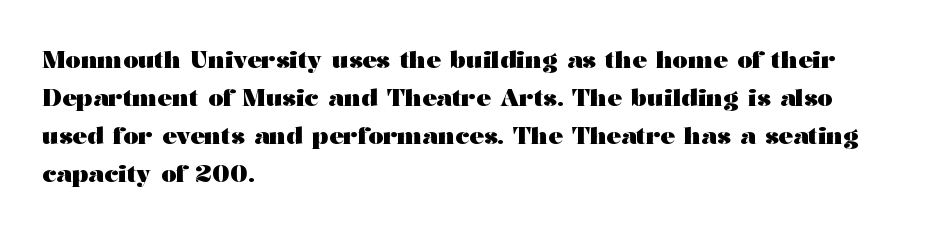
The image shows 24 px bold type, upright; set left-aligned, normal line spacing (1.59x), normal letter spacing, not underlined.
